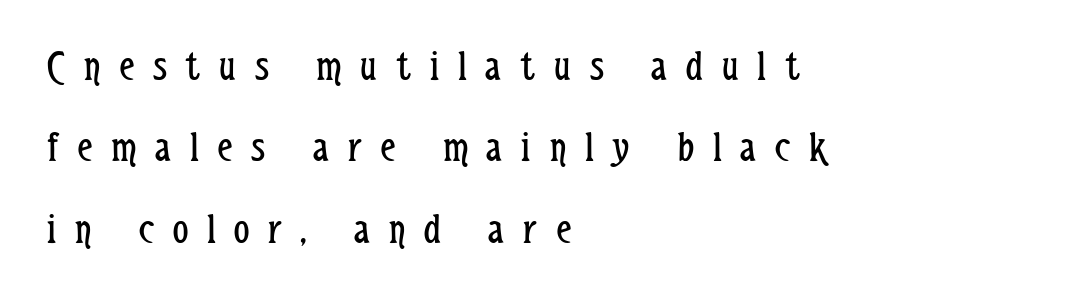
The image shows 43 px regular-weight, condensed sans-serif type, upright; set left-aligned, line spacing 1.89x, unusually wide letter spacing (+0.44 em), not underlined; low stroke contrast and a medium x-height.
